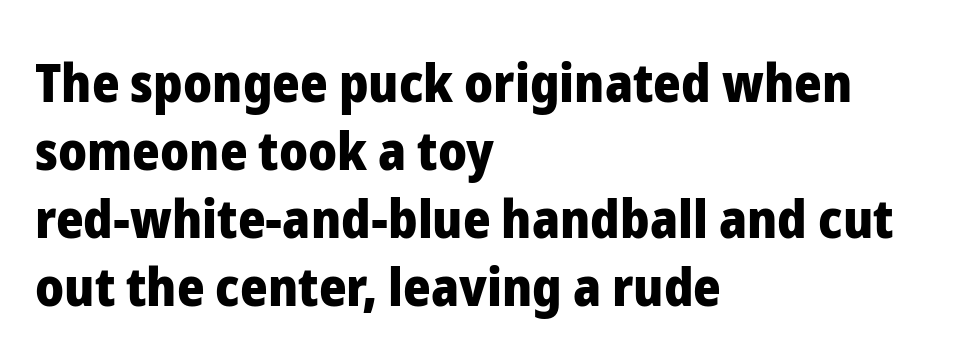
Here the glyphs are tracked normally, forming tight word shapes. The axis of the letterforms is exactly vertical. Does the copy run flush right? No — it runs flush left. The block of text has a typical density, with ordinary space between rows. Spacing verdict: proportional, widths tailored to each character.
